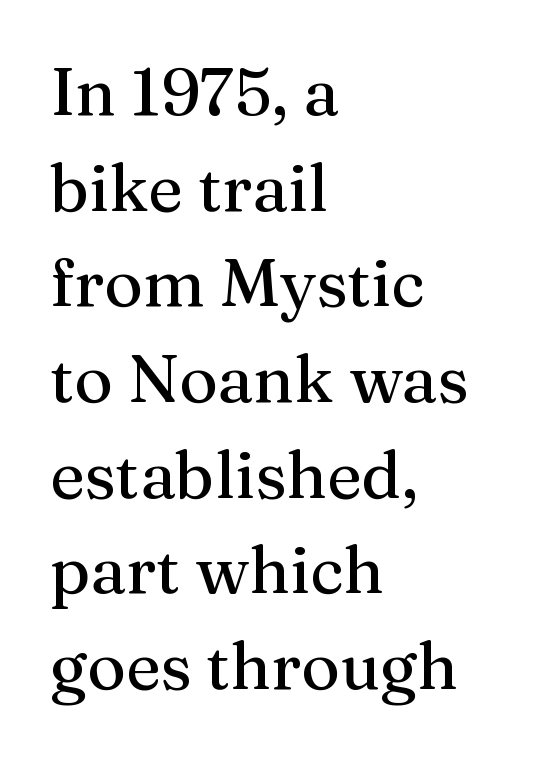
The image shows 66 px serif type, upright; set left-aligned, normal line spacing (1.45x), normal letter spacing, not underlined; medium stroke contrast and a medium x-height.
